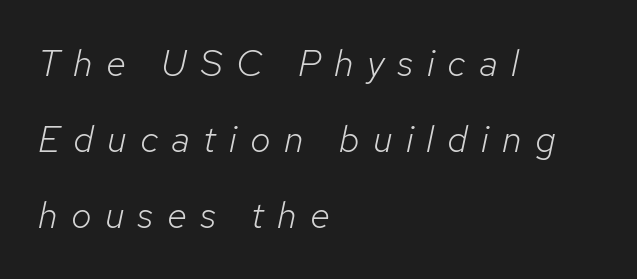
Weight: regular or lighter. Anything drawn beneath the words? Only blank space. These lines are rendered in a variable-pitch font. If you measured baseline to baseline, you'd find a long distance. This sample uses expanded letter spacing, leaving extra air between glyphs.
